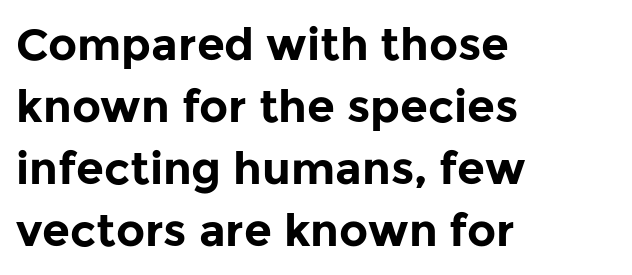
A full-strength bold gives these letters their thick strokes. Note the varied advance widths — an 'i' is clearly narrower than an 'm'. The lines are quadded left. Line spacing here is normal. Underline: absent. Every stem runs plumb, perpendicular to the baseline.
